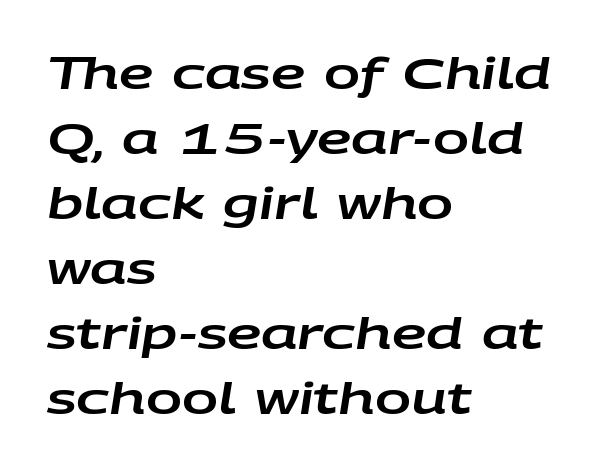
{"italic": "yes", "lean": "right", "slant_degrees": 9, "width": "wide", "stroke_contrast": "low", "x_height": "large", "monospaced": "no", "underline": "no", "align": "left", "line_spacing": "normal", "line_spacing_ratio": 1.51, "letter_spacing": "normal", "letter_spacing_em": 0.0, "glyph_px": 43}
